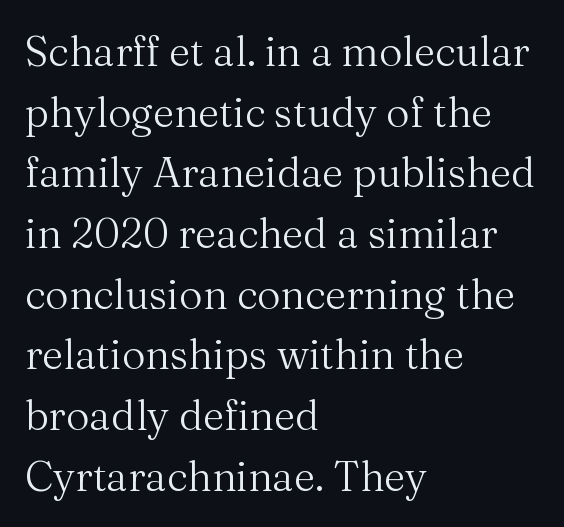
Counters stay open thanks to moderate or lighter strokes. Baseline-to-baseline distance is the conventional proportion of letter height. All the whitespace from short lines collects on the right. Spacing verdict: proportional, widths tailored to each character.
